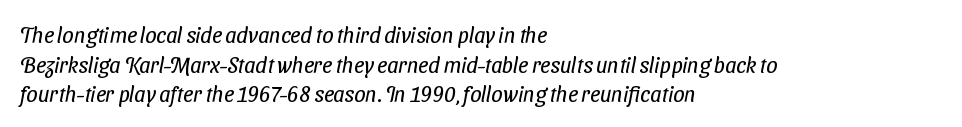
{"bold": "no", "underline": "no", "align": "left", "line_spacing": "normal", "line_spacing_ratio": 1.35, "letter_spacing": "normal", "letter_spacing_em": 0.0, "glyph_px": 22}
